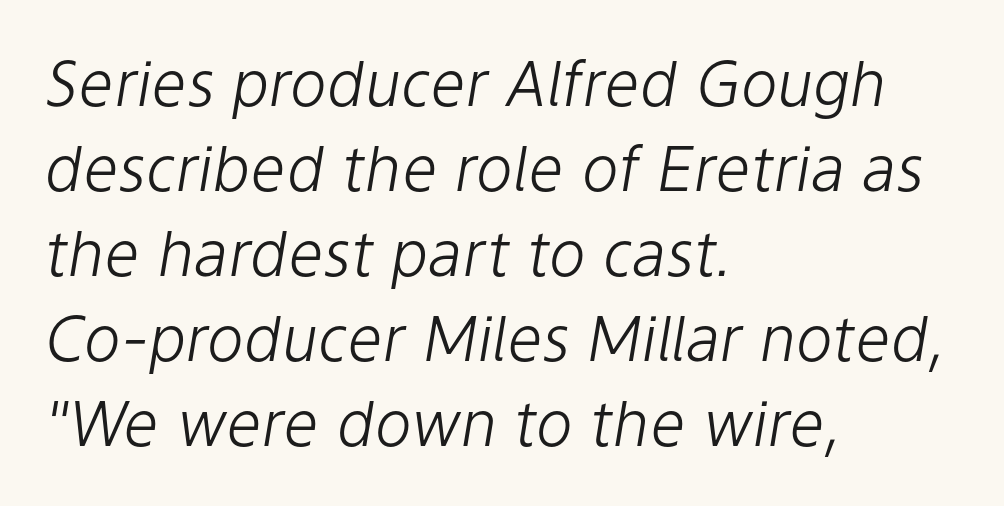
The image shows 62 px light type, italic (leaning right); set left-aligned, normal line spacing (1.37x), normal letter spacing, not underlined; low stroke contrast and a medium x-height.
